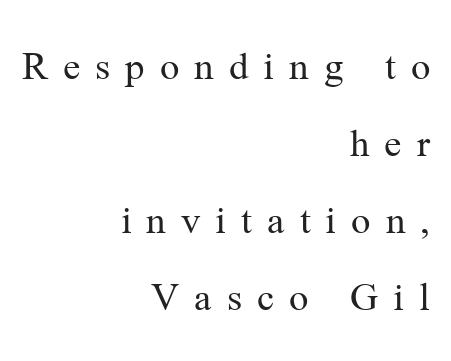
Q: Is the text bold? A: No.
Q: Is the text italic (slanted)? A: No, it is upright.
Q: Is the typeface a serif or a sans-serif typeface? A: Serif.
Q: Is the text underlined? A: No.
Q: How is the paragraph aligned? A: Right-aligned.
Q: Is the spacing between letters normal or unusually wide? A: Unusually wide.
Q: Width (condensed, normal, or wide)? A: Normal.
Q: Stroke contrast? A: Medium.
Q: x-height? A: Medium.
Q: Monospaced? A: No.
